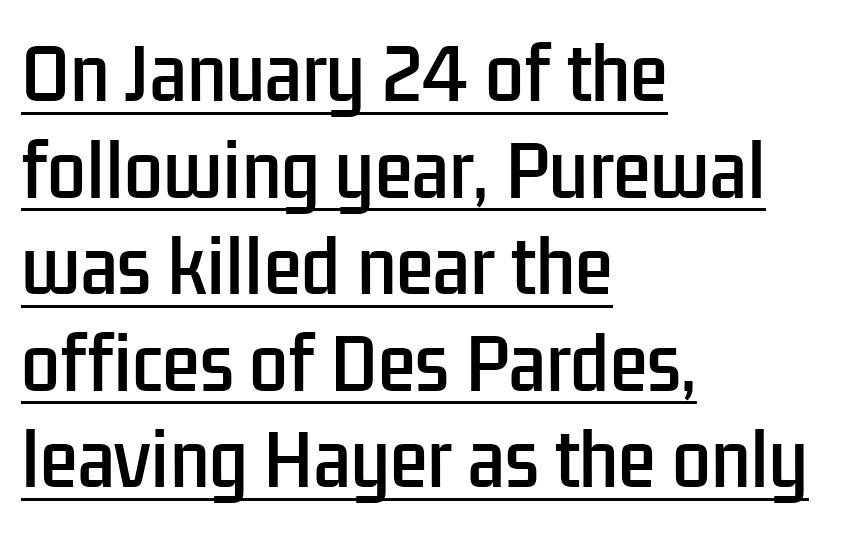
This rendering uses left alignment, leaving the right contour irregular. Vertically, the passage feels balanced, rows spaced as you'd expect. Notice how the stems are strictly vertical — no italics here. The string is rendered with underlining switched on.
